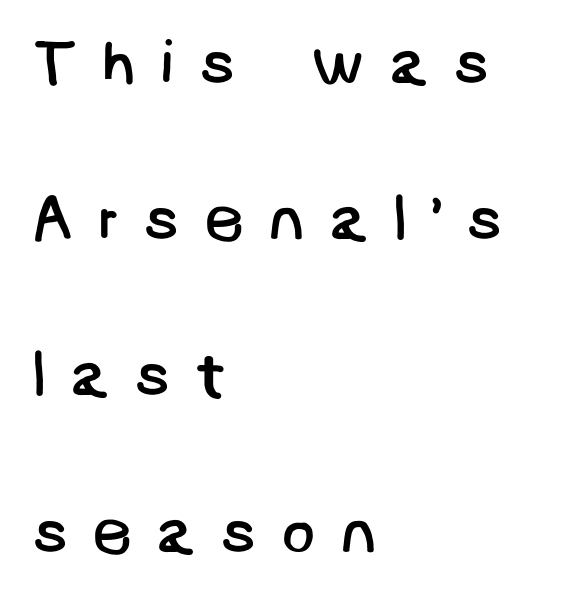
The font family rendered here belongs to the sans-serif group. A clean baseline with only descenders dipping below it. The paragraph shown leans on its left margin. The font is comparable to plain body text, perhaps lighter. Rows of type keep a wide berth in the vertical direction. Caption: expanded tracking, letters set apart.
